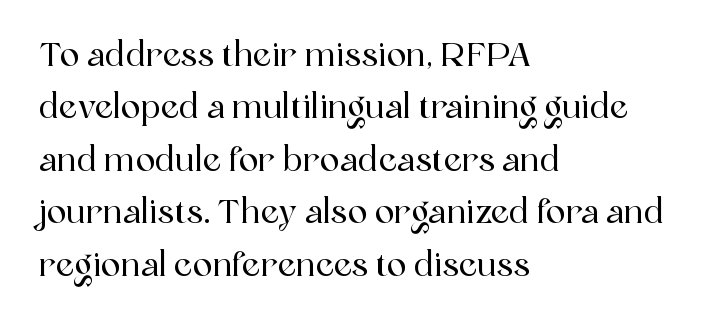
The image shows 33 px serif type, upright; set left-aligned, normal line spacing (1.59x), normal letter spacing, not underlined; a medium x-height.
